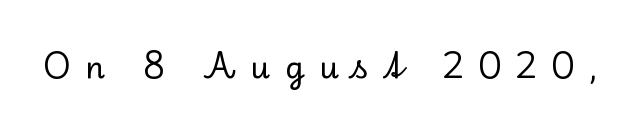
Posture: vertical. This sample uses expanded letter spacing, leaving extra air between glyphs. The area under the type is left untouched. Spacing verdict: proportional, widths tailored to each character.
